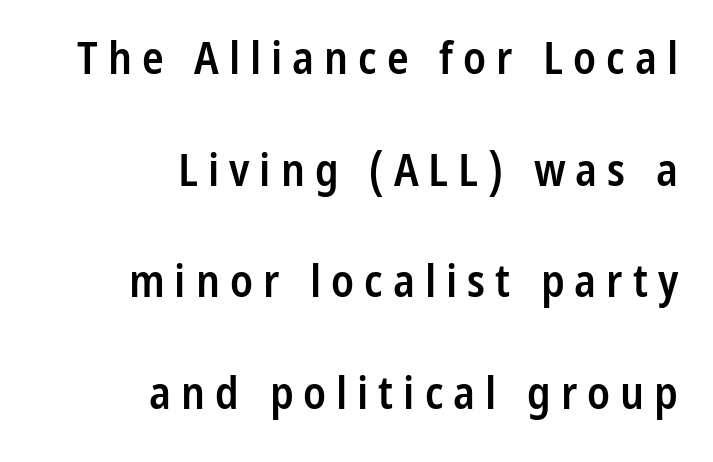
The image shows 45 px semibold, condensed sans-serif type, upright; set right-aligned, loose line spacing (2.48x), unusually wide letter spacing (+0.22 em), not underlined; low stroke contrast and a medium x-height.
